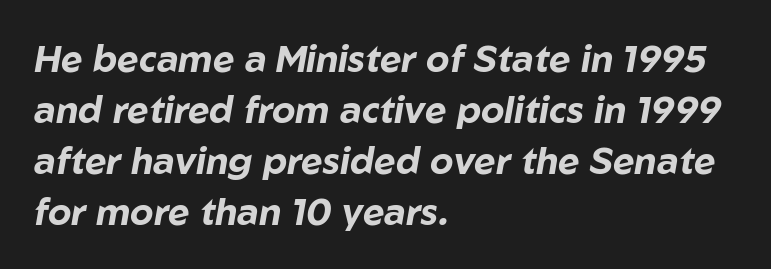
{"italic": "yes", "lean": "right", "slant_degrees": 10, "bold": "yes", "weight": "bold", "width": "normal", "stroke_contrast": "low", "x_height": "medium", "monospaced": "no", "underline": "no", "align": "left", "line_spacing": "normal", "line_spacing_ratio": 1.38, "letter_spacing": "normal", "letter_spacing_em": 0.0, "glyph_px": 37}
